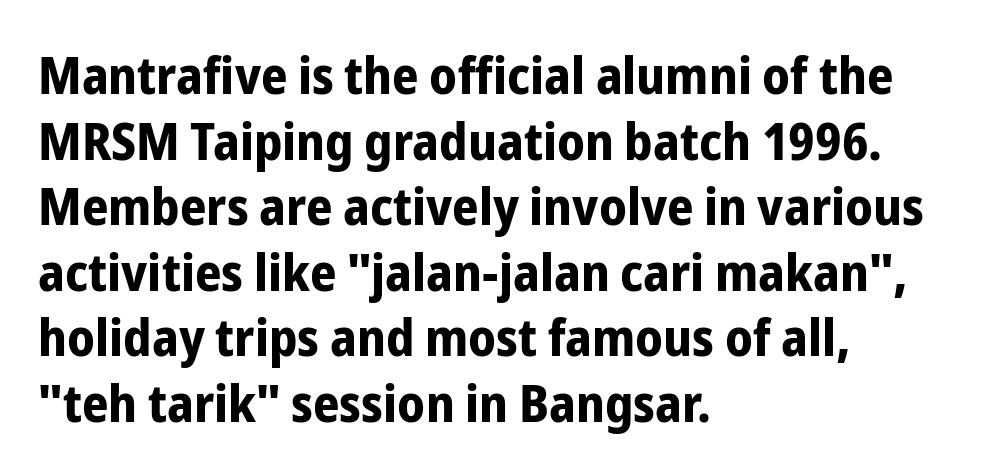
{"serif": "no", "italic": "no", "bold": "yes", "weight": "bold", "width": "condensed", "stroke_contrast": "low", "x_height": "medium", "monospaced": "no", "underline": "no", "align": "left", "line_spacing": "normal", "line_spacing_ratio": 1.26, "letter_spacing": "normal", "letter_spacing_em": 0.0, "glyph_px": 52}
